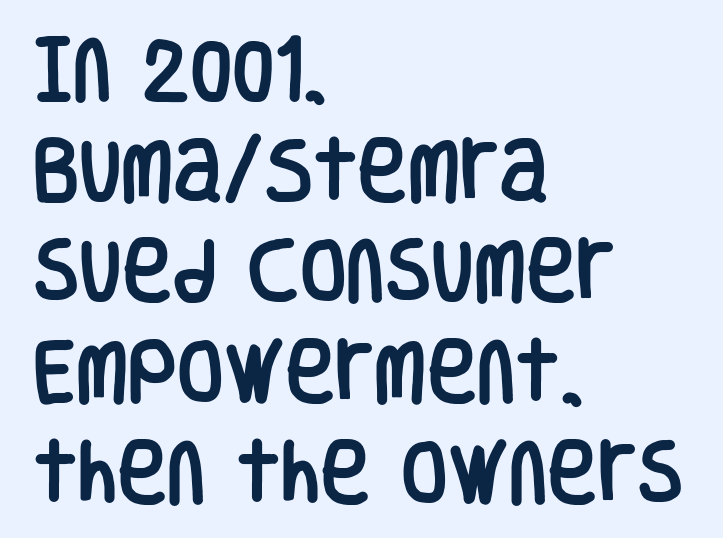
The image shows 68 px condensed sans-serif type, upright; set left-aligned, normal line spacing (1.48x), normal letter spacing, not underlined; low stroke contrast and a large x-height.
